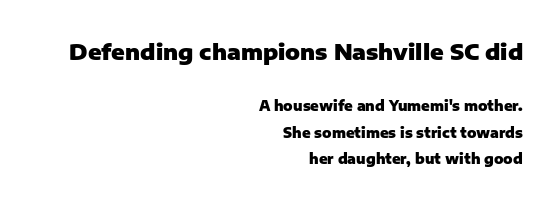
When letters stand straight like this, we call the style roman or upright. You'd pick this weight for a headline — it's a proper bold. The gap between lines stays unmarked. The lines in this sample share a right terminus and differ only in where they begin. This layout puts the oversized block above and the modest block below.
